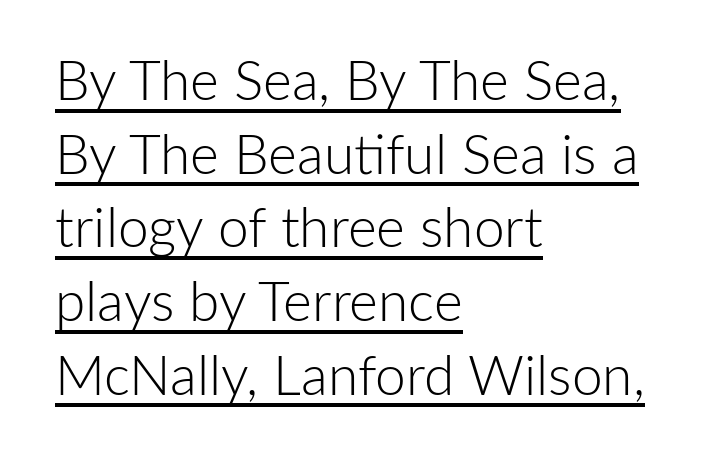
The image shows 55 px light sans-serif type, upright; set left-aligned, normal line spacing (1.34x), normal letter spacing, underlined; low stroke contrast and a medium x-height.
